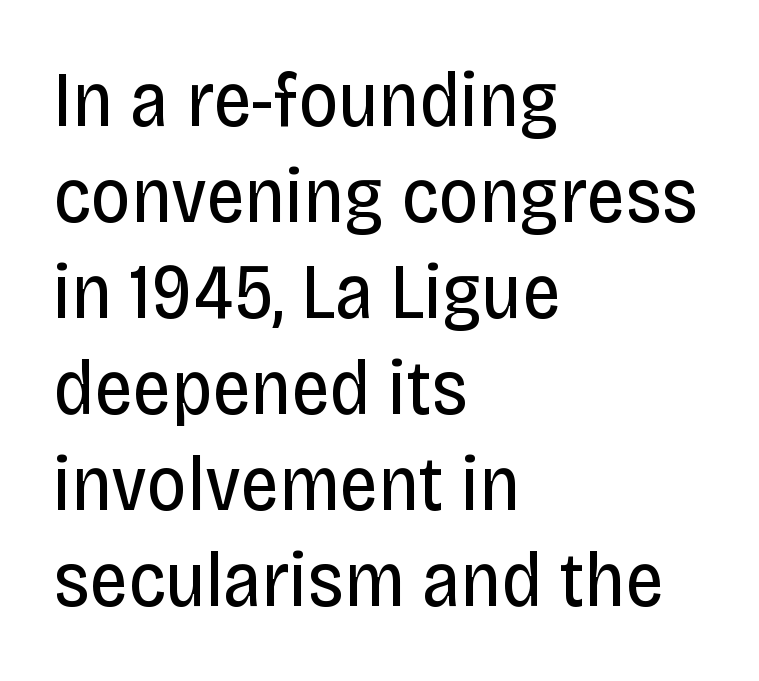
{"serif": "no", "italic": "no", "bold": "no", "weight": "regular", "width": "condensed", "stroke_contrast": "low", "x_height": "large", "monospaced": "no", "underline": "no", "align": "left", "line_spacing_ratio": 1.23, "letter_spacing": "normal", "letter_spacing_em": 0.0, "glyph_px": 78}
